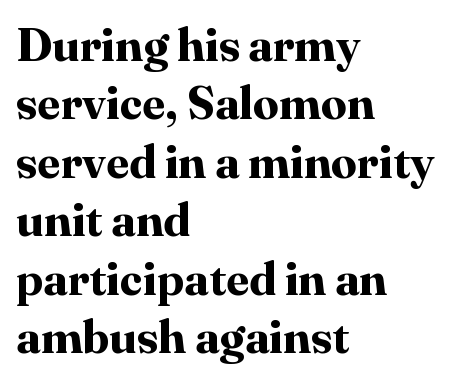
The glyphs in this specimen are seriffed. Short and long lines alike share a common starting point at left. Italic: no, the glyphs are upright roman. Bold? Absolutely — the strokes are thick and heavy. No extra tracking has been applied to these lines.
